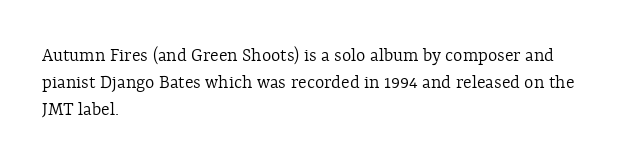
The image shows 20 px text type, upright; set left-aligned, normal line spacing (1.35x), normal letter spacing, not underlined.
